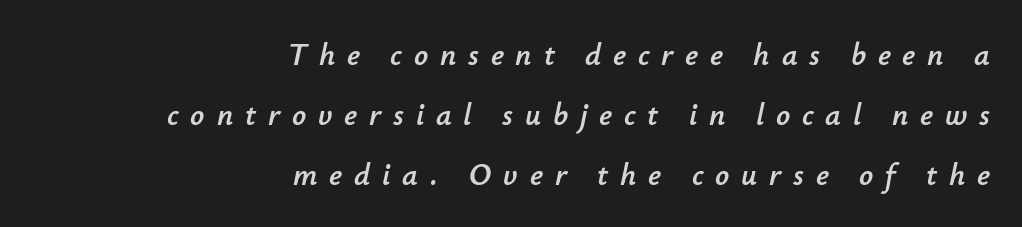
{"italic": "yes", "lean": "right", "slant_degrees": 12, "width": "normal", "stroke_contrast": "low", "x_height": "small", "monospaced": "no", "underline": "no", "align": "right", "line_spacing": "loose", "line_spacing_ratio": 1.94, "letter_spacing": "wide", "letter_spacing_em": 0.38, "glyph_px": 31}
